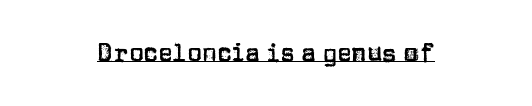
Q: Is the text italic (slanted)? A: No, it is upright.
Q: Is the text underlined? A: Yes.
Q: How is the paragraph aligned? A: Centered.
Q: Is the spacing between letters normal or unusually wide? A: Normal.
